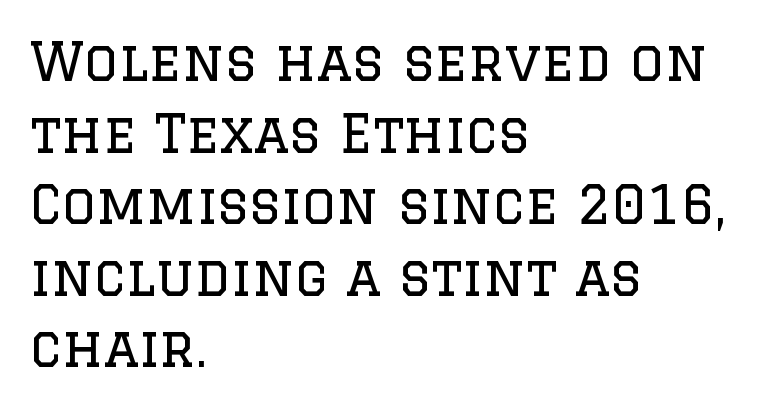
The image shows 53 px regular-weight serif type, upright; set left-aligned, normal line spacing (1.35x), normal letter spacing, not underlined; low stroke contrast and a large x-height.
